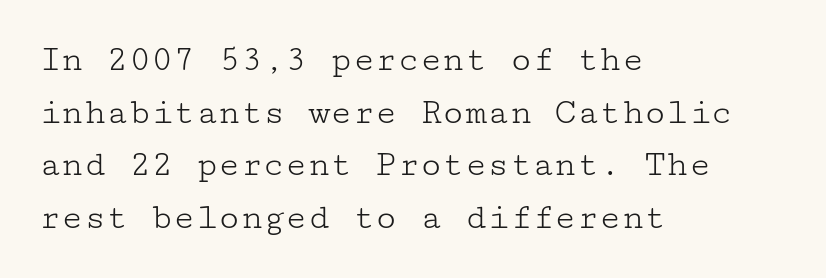
There is no visible air inserted between adjacent glyphs. It's the straight-up-and-down kind of type. One-word summary of the alignment: left. The words here are not underlined. Serif or sans? Serif — the stroke terminals have little feet.
